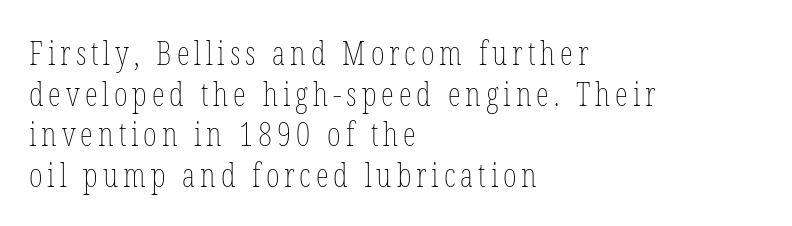
Q: Is the text bold? A: No.
Q: Is the text italic (slanted)? A: No, it is upright.
Q: Is the text underlined? A: No.
Q: How is the paragraph aligned? A: Left-aligned.
Q: Width (condensed, normal, or wide)? A: Condensed.
Q: Stroke contrast? A: Low.
Q: x-height? A: Medium.
Q: Monospaced? A: No.
